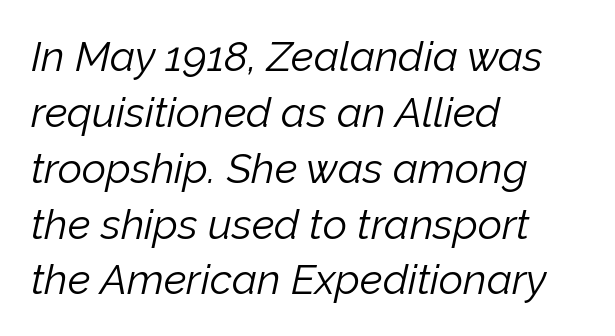
Q: Is the text bold? A: No.
Q: Is the text italic (slanted)? A: Yes, it leans right by about 12 degrees.
Q: Is the text underlined? A: No.
Q: How is the paragraph aligned? A: Left-aligned.
Q: Is the spacing between letters normal or unusually wide? A: Normal.
Q: Is the spacing between lines tight, normal or loose? A: Normal.
Q: Width (condensed, normal, or wide)? A: Normal.
Q: Stroke contrast? A: Low.
Q: x-height? A: Medium.
Q: Monospaced? A: No.
